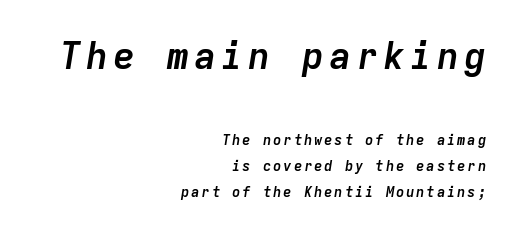
Q: Is the text bold? A: Yes.
Q: Is the text italic (slanted)? A: Yes, it leans right by about 9 degrees.
Q: Is the text underlined? A: No.
Q: How is the paragraph aligned? A: Right-aligned.
Q: Which block of text is set in a larger size, the first (top) or the second (bottom)? A: The first (top) one.
Q: Width (condensed, normal, or wide)? A: Normal.
Q: Stroke contrast? A: Low.
Q: x-height? A: Medium.
Q: Monospaced? A: Yes.
